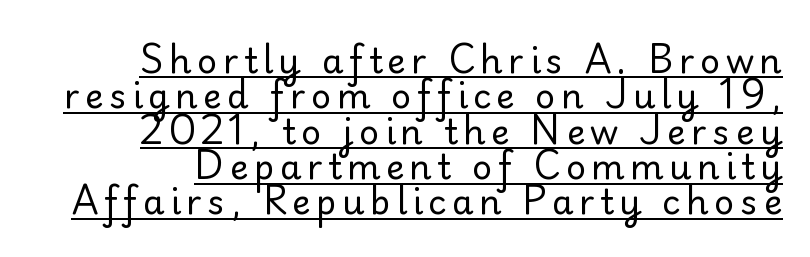
Q: Is the text bold? A: No.
Q: Is the text italic (slanted)? A: No, it is upright.
Q: Is the typeface a serif or a sans-serif typeface? A: Serif.
Q: Is the text underlined? A: Yes.
Q: Is the spacing between lines tight, normal or loose? A: Tight.
Q: Width (condensed, normal, or wide)? A: Normal.
Q: Stroke contrast? A: Low.
Q: x-height? A: Small.
Q: Monospaced? A: No.
